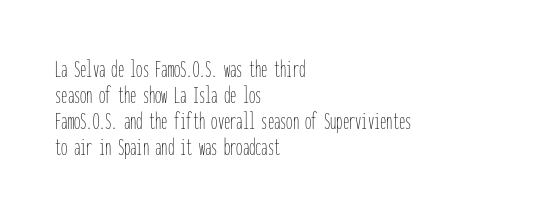
The image shows 25 px text type, upright; set left-aligned, tight line spacing (1.04x), normal letter spacing, not underlined.
